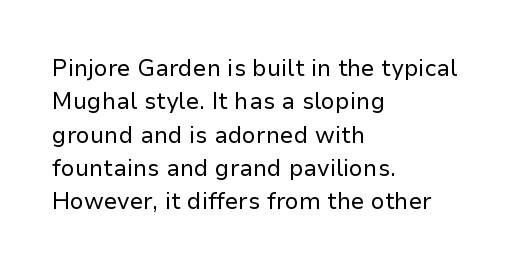
How would I describe the line gaps? Plain and ordinary. Just letters on the line, the space beneath them empty. Alignment: flush left. In terms of posture, this sample is upright.
